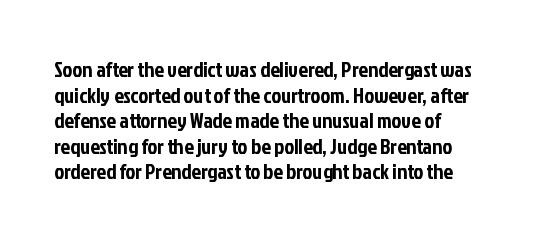
Q: Is the text italic (slanted)? A: No, it is upright.
Q: Is the text underlined? A: No.
Q: How is the paragraph aligned? A: Left-aligned.
Q: Is the spacing between letters normal or unusually wide? A: Normal.
